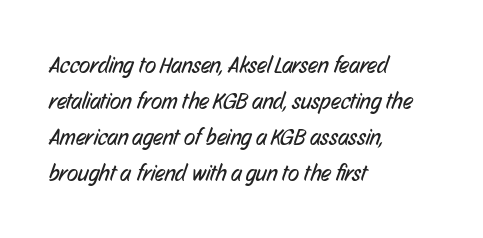
Q: Is the text bold? A: No.
Q: Is the text underlined? A: No.
Q: How is the paragraph aligned? A: Left-aligned.
Q: Is the spacing between letters normal or unusually wide? A: Normal.
Q: Is the spacing between lines tight, normal or loose? A: Normal.
